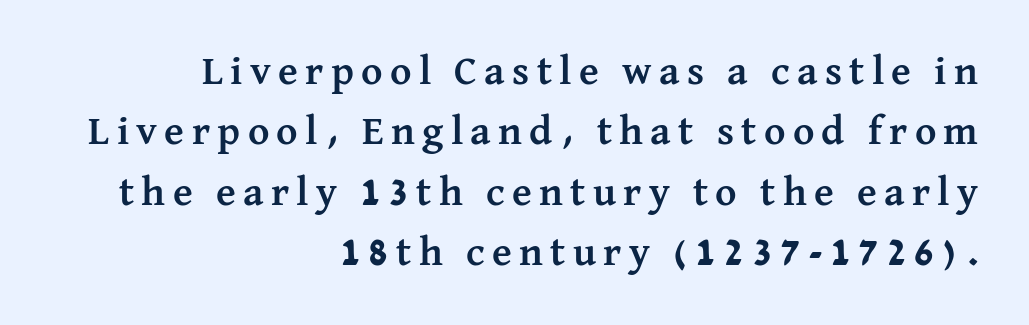
Each letter's strokes conclude with small projecting serifs. These lines sit exactly where default settings would place them. You could not count columns in this text — the font is proportionally spaced. Is the type bold? Yes — the strokes are clearly thick and heavy.
